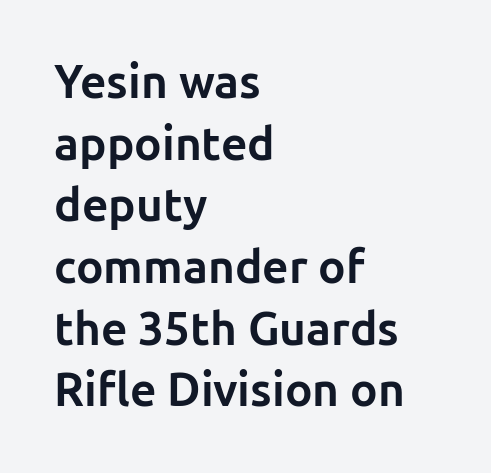
{"serif": "no", "italic": "no", "bold": "yes", "weight": "bold", "width": "normal", "stroke_contrast": "low", "x_height": "medium", "monospaced": "no", "underline": "no", "align": "left", "line_spacing": "normal", "line_spacing_ratio": 1.34, "letter_spacing": "normal", "letter_spacing_em": 0.0, "glyph_px": 46}
